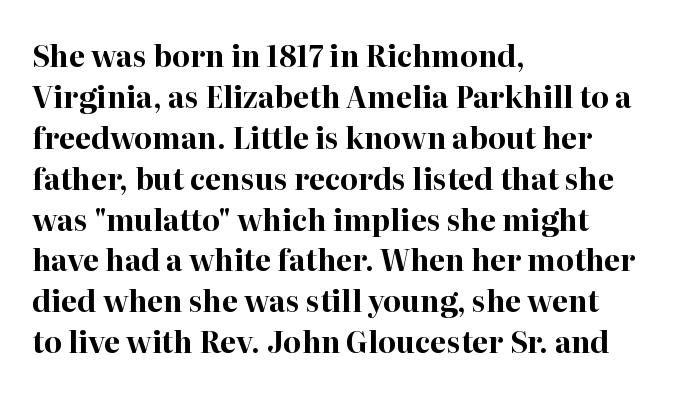
Q: Is the text bold? A: Yes.
Q: Is the text italic (slanted)? A: No, it is upright.
Q: Is the typeface a serif or a sans-serif typeface? A: Serif.
Q: Is the text underlined? A: No.
Q: How is the paragraph aligned? A: Left-aligned.
Q: Is the spacing between letters normal or unusually wide? A: Normal.
Q: Is the spacing between lines tight, normal or loose? A: Normal.
Q: Width (condensed, normal, or wide)? A: Normal.
Q: Stroke contrast? A: High.
Q: x-height? A: Medium.
Q: Monospaced? A: No.
